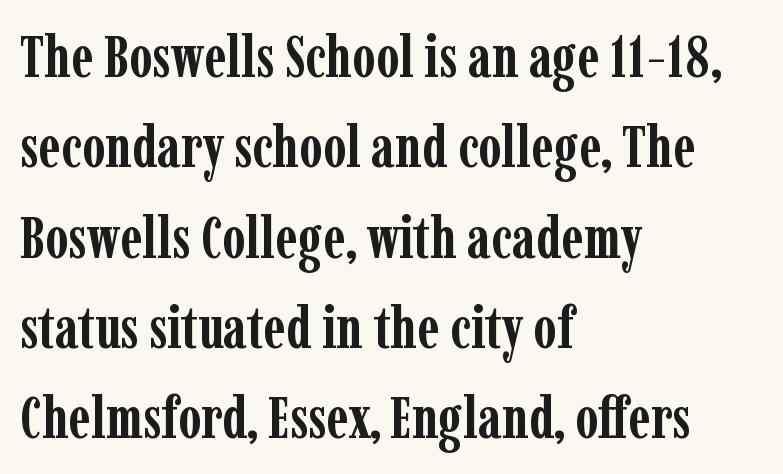
The image shows 59 px semibold, condensed serif type, upright; set left-aligned, normal line spacing (1.53x), normal letter spacing, not underlined; low stroke contrast and a medium x-height.
